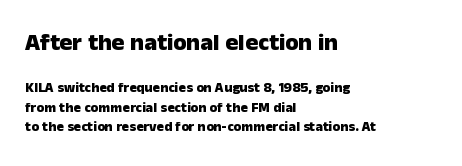
Q: Is the text bold? A: Yes.
Q: Is the text italic (slanted)? A: No, it is upright.
Q: Is the text underlined? A: No.
Q: How is the paragraph aligned? A: Left-aligned.
Q: Is the spacing between letters normal or unusually wide? A: Normal.
Q: Is the spacing between lines tight, normal or loose? A: Normal.
Q: Which block of text is set in a larger size, the first (top) or the second (bottom)? A: The first (top) one.
